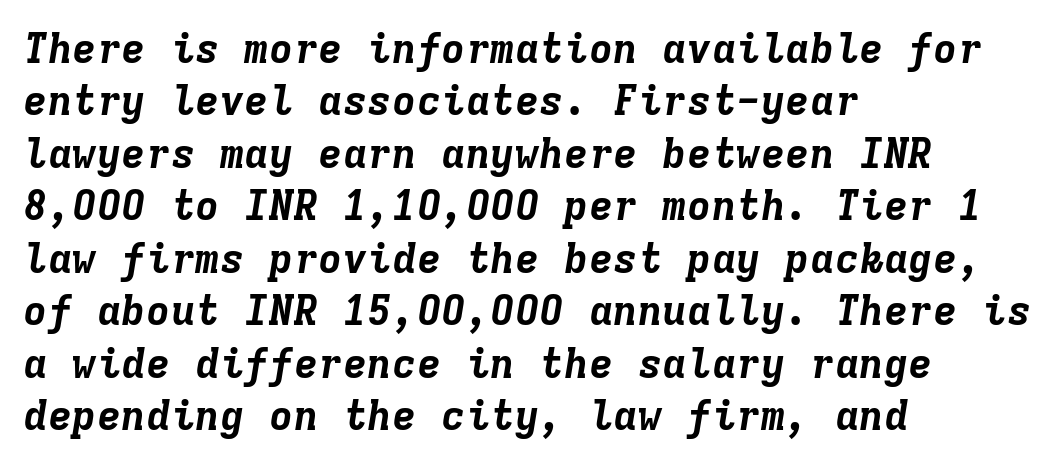
Q: Is the text bold? A: Yes.
Q: Is the text italic (slanted)? A: Yes, it leans right by about 9 degrees.
Q: Is the text underlined? A: No.
Q: How is the paragraph aligned? A: Left-aligned.
Q: Is the spacing between letters normal or unusually wide? A: Normal.
Q: Is the spacing between lines tight, normal or loose? A: Normal.
Q: Width (condensed, normal, or wide)? A: Normal.
Q: Stroke contrast? A: Low.
Q: x-height? A: Medium.
Q: Monospaced? A: Yes.
